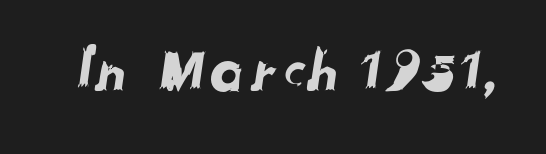
{"serif": "no", "width": "normal", "stroke_contrast": "low", "x_height": "medium", "monospaced": "no", "underline": "no", "letter_spacing": "normal", "letter_spacing_em": 0.0, "glyph_px": 57}
